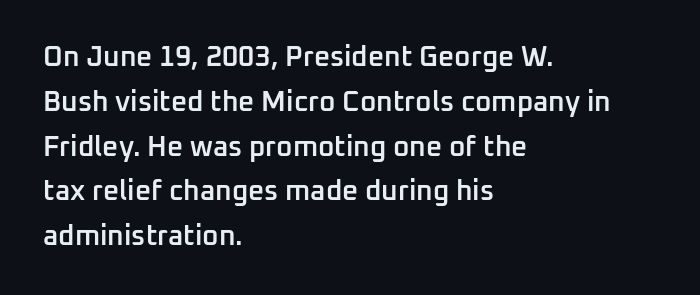
Visually the block forms a straight wall on the left and a jagged coastline on the right. A clean baseline with only descenders dipping below it. Moderately thickened strokes mark this as semibold type. Letter spacing: default. Font category for this specimen: sans-serif. Ordinary non-slanted type is in use.
